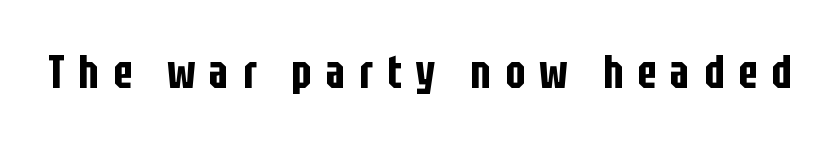
Q: Is the text italic (slanted)? A: No, it is upright.
Q: Is the typeface a serif or a sans-serif typeface? A: Sans-serif.
Q: Is the text underlined? A: No.
Q: Is the spacing between letters normal or unusually wide? A: Unusually wide.
Q: Width (condensed, normal, or wide)? A: Condensed.
Q: Stroke contrast? A: Low.
Q: x-height? A: Large.
Q: Monospaced? A: No.
